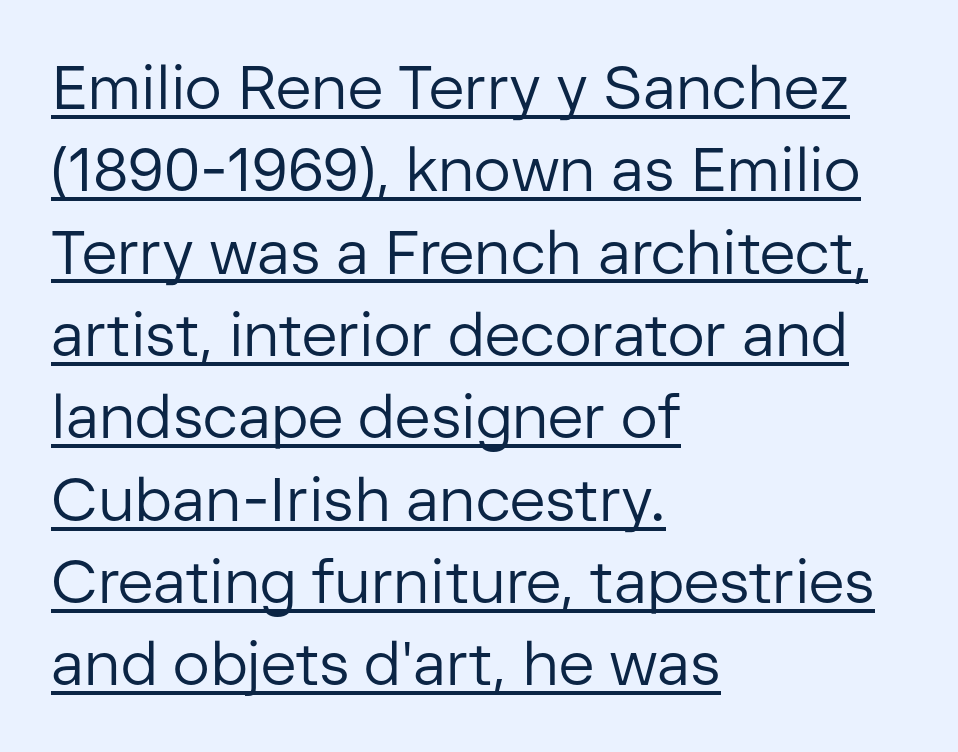
Q: Is the text bold? A: No.
Q: Is the text italic (slanted)? A: No, it is upright.
Q: Is the typeface a serif or a sans-serif typeface? A: Sans-serif.
Q: Is the text underlined? A: Yes.
Q: How is the paragraph aligned? A: Left-aligned.
Q: Is the spacing between letters normal or unusually wide? A: Normal.
Q: Is the spacing between lines tight, normal or loose? A: Normal.
Q: Width (condensed, normal, or wide)? A: Normal.
Q: Stroke contrast? A: Low.
Q: x-height? A: Medium.
Q: Monospaced? A: No.
